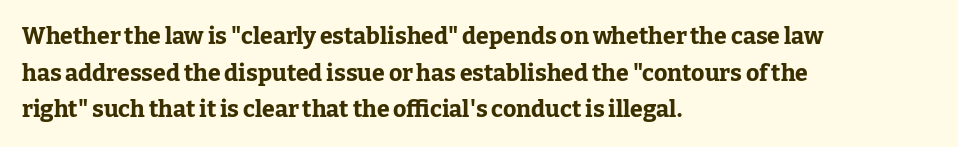
{"italic": "no", "bold": "yes", "underline": "no", "align": "left", "line_spacing": "normal", "line_spacing_ratio": 1.59, "letter_spacing": "normal", "letter_spacing_em": 0.0, "glyph_px": 23}
